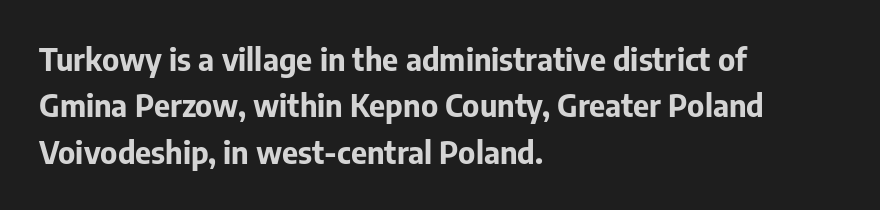
The image shows 31 px bold sans-serif type, upright; set left-aligned, normal line spacing (1.5x), normal letter spacing, not underlined; low stroke contrast and a medium x-height.
